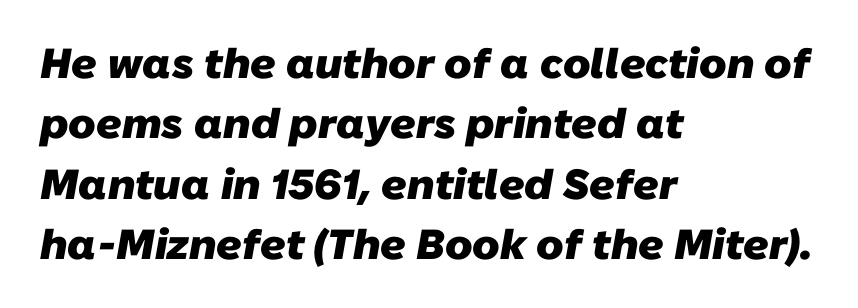
{"serif": "no", "bold": "yes", "weight": "heavy", "width": "normal", "stroke_contrast": "low", "x_height": "medium", "monospaced": "no", "underline": "no", "align": "left", "line_spacing": "normal", "line_spacing_ratio": 1.44, "letter_spacing": "normal", "letter_spacing_em": 0.0, "glyph_px": 42}
